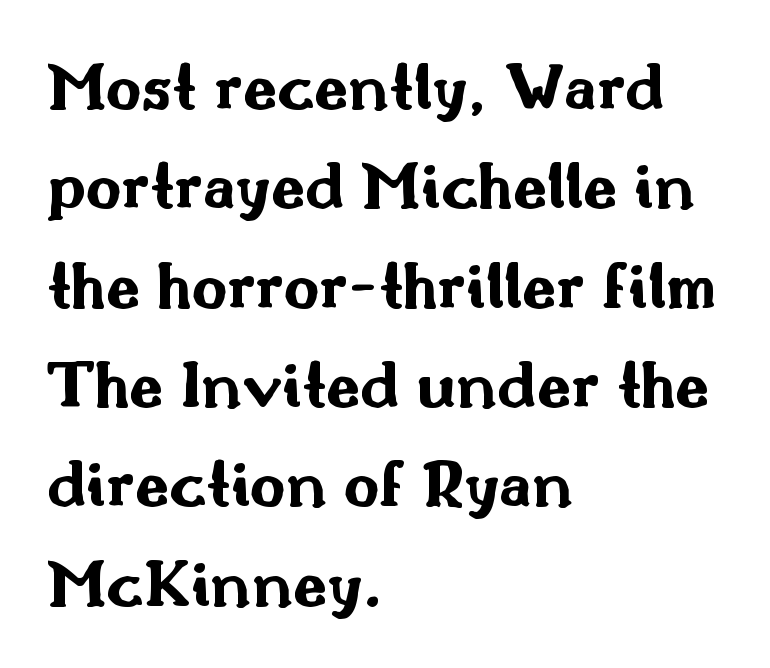
Students, observe: this is what conventionally led text looks like. Underlining? Definitely not there. A typesetter would call this zero additional tracking. When letters stand straight like this, we call the style roman or upright. Notice how thick the strokes are: this is what a full bold looks like. The compositor pushed each line to the left boundary.
